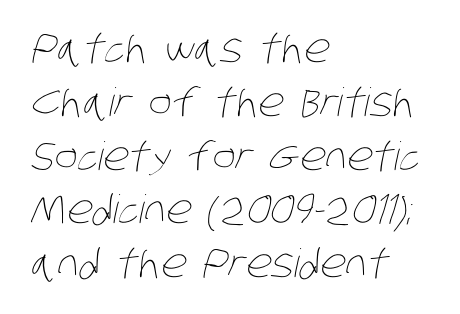
Where is the straight margin? On the left. Proportional: the letters do not fall into vertical columns. The space between consecutive lines is moderate. The space beneath each line is pristine and unruled. Is the type heavy? It reads as light-to-regular instead. Letter spacing: default.
